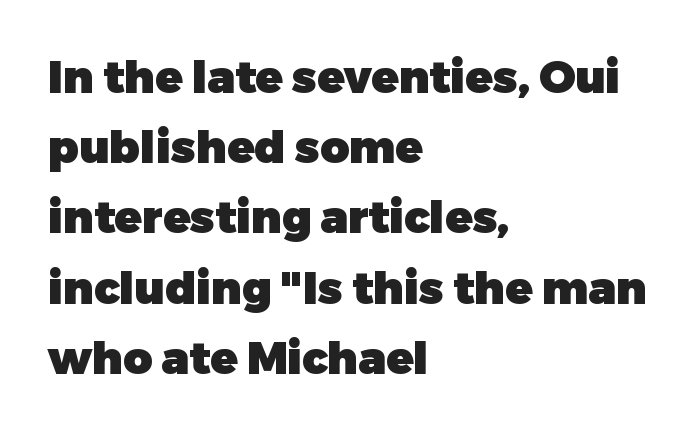
{"serif": "no", "italic": "no", "bold": "yes", "weight": "heavy", "width": "normal", "stroke_contrast": "low", "x_height": "medium", "monospaced": "no", "underline": "no", "align": "left", "line_spacing": "normal", "line_spacing_ratio": 1.56, "letter_spacing": "normal", "letter_spacing_em": 0.0, "glyph_px": 45}
